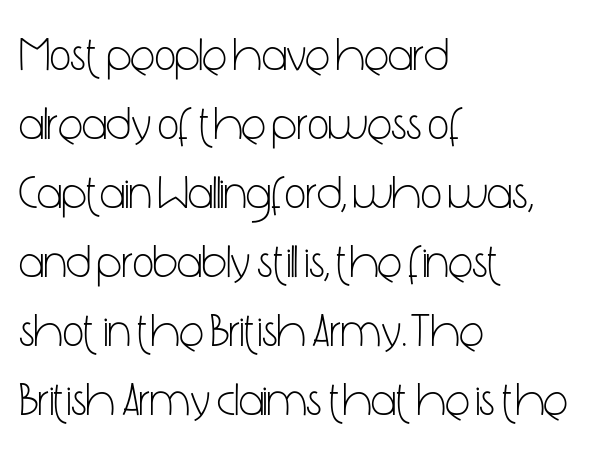
The image shows 46 px light, condensed sans-serif type, upright; set left-aligned, normal line spacing (1.5x), normal letter spacing, not underlined; low stroke contrast and a medium x-height.
